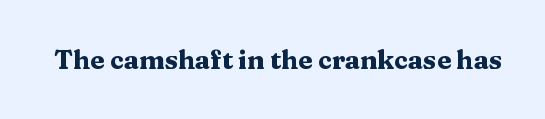
Q: Is the text bold? A: Yes.
Q: Is the text italic (slanted)? A: No, it is upright.
Q: Is the text underlined? A: No.
Q: Is the spacing between letters normal or unusually wide? A: Normal.
